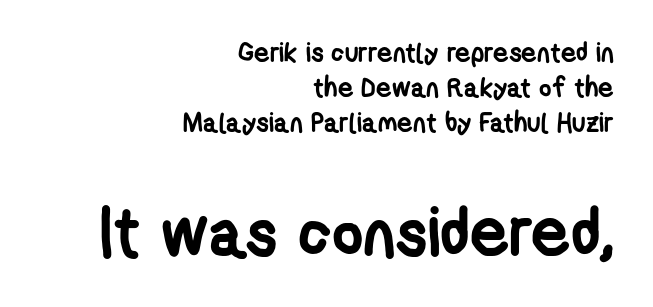
Q: Is the text bold? A: Yes.
Q: Is the typeface a serif or a sans-serif typeface? A: Sans-serif.
Q: Is the text underlined? A: No.
Q: How is the paragraph aligned? A: Right-aligned.
Q: Is the spacing between letters normal or unusually wide? A: Normal.
Q: Is the spacing between lines tight, normal or loose? A: Normal.
Q: Which block of text is set in a larger size, the first (top) or the second (bottom)? A: The second (bottom) one.
Q: Width (condensed, normal, or wide)? A: Condensed.
Q: Stroke contrast? A: Low.
Q: x-height? A: Medium.
Q: Monospaced? A: No.
